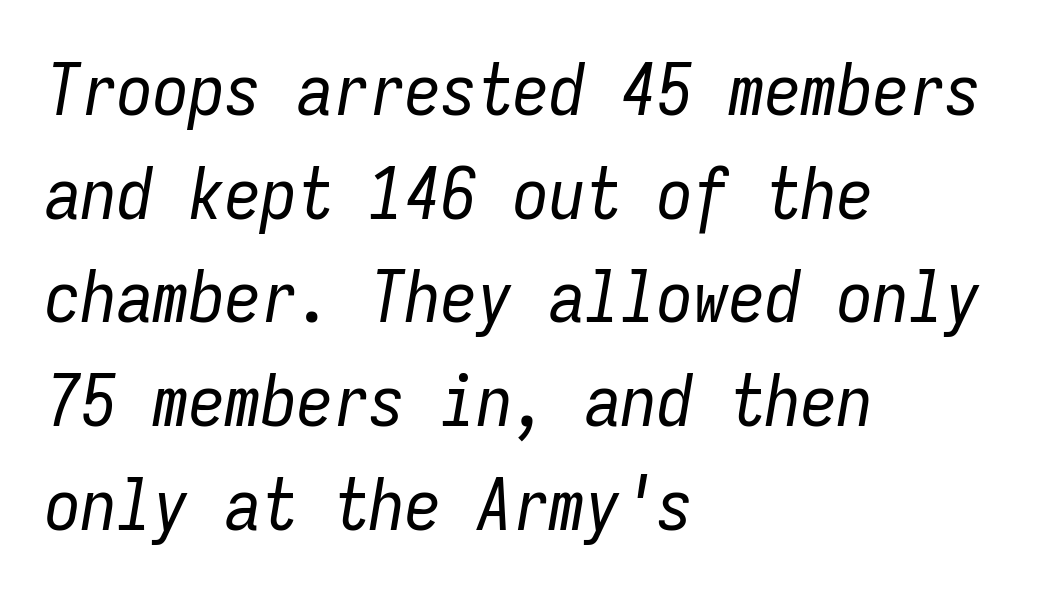
The image shows 72 px regular-weight, condensed type, italic (leaning right), monospaced; set left-aligned, normal line spacing (1.44x), normal letter spacing, not underlined; low stroke contrast and a medium x-height.
